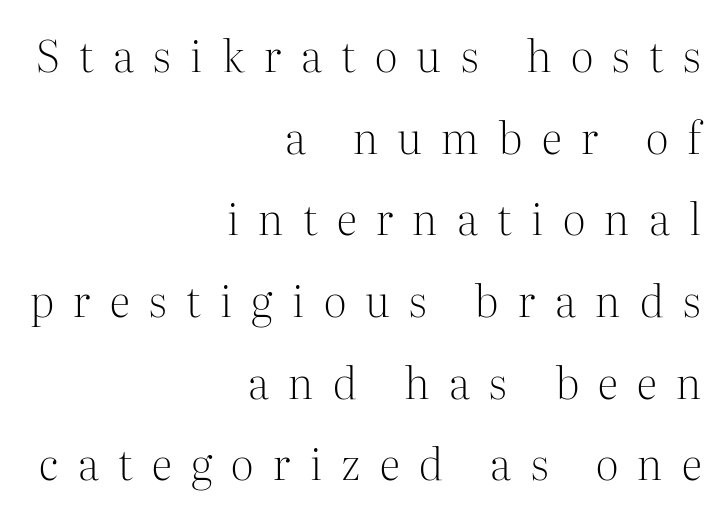
{"serif": "yes", "italic": "no", "bold": "no", "weight": "light", "width": "normal", "stroke_contrast": "medium", "x_height": "medium", "monospaced": "no", "underline": "no", "align": "right", "line_spacing": "loose", "line_spacing_ratio": 1.9, "letter_spacing": "wide", "letter_spacing_em": 0.45, "glyph_px": 43}
